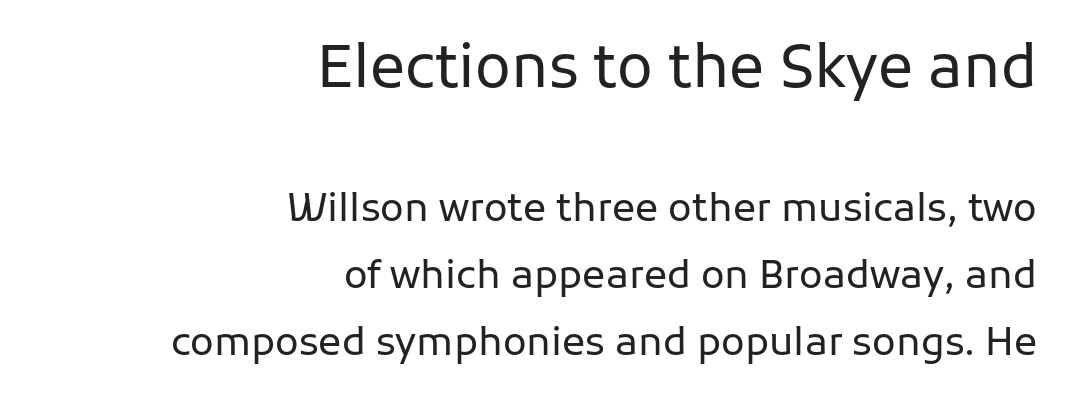
The image shows 59 px regular-weight sans-serif type, upright; set right-aligned, line spacing 1.72x, normal letter spacing, not underlined; the first (top) block is 1.51x larger; low stroke contrast and a medium x-height.
